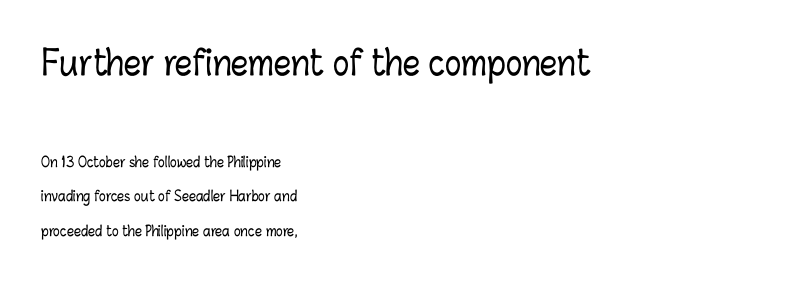
Q: Is the text italic (slanted)? A: No, it is upright.
Q: Is the text underlined? A: No.
Q: How is the paragraph aligned? A: Left-aligned.
Q: Is the spacing between letters normal or unusually wide? A: Normal.
Q: Is the spacing between lines tight, normal or loose? A: Loose.
Q: Which block of text is set in a larger size, the first (top) or the second (bottom)? A: The first (top) one.
Q: Width (condensed, normal, or wide)? A: Condensed.
Q: Stroke contrast? A: Low.
Q: x-height? A: Medium.
Q: Monospaced? A: No.
